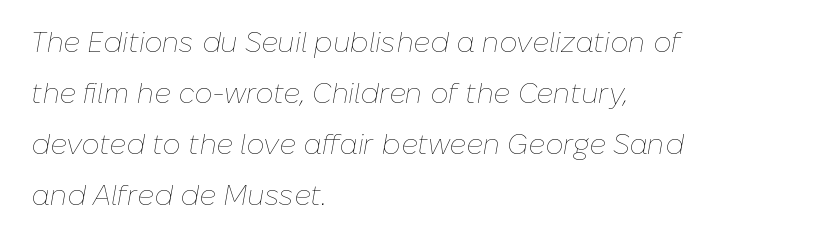
Q: Is the text bold? A: No.
Q: Is the text italic (slanted)? A: Yes, it leans right by about 10 degrees.
Q: Is the text underlined? A: No.
Q: How is the paragraph aligned? A: Left-aligned.
Q: Is the spacing between letters normal or unusually wide? A: Normal.
Q: Width (condensed, normal, or wide)? A: Normal.
Q: Stroke contrast? A: Low.
Q: x-height? A: Medium.
Q: Monospaced? A: No.
